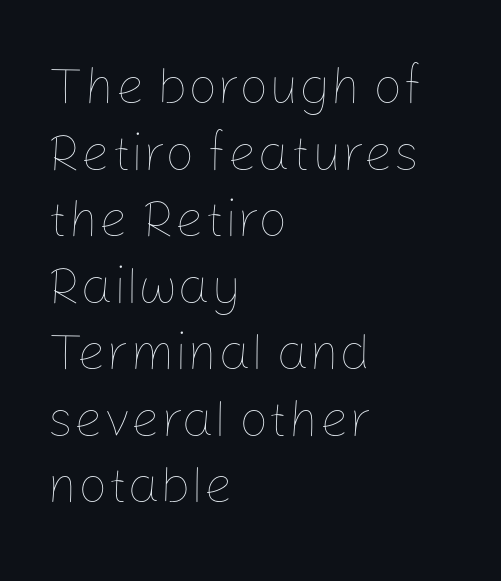
{"italic": "no", "bold": "no", "weight": "thin", "width": "normal", "stroke_contrast": "low", "x_height": "medium", "monospaced": "no", "underline": "no", "align": "left", "line_spacing": "normal", "line_spacing_ratio": 1.28, "letter_spacing": "normal", "letter_spacing_em": 0.0, "glyph_px": 52}
